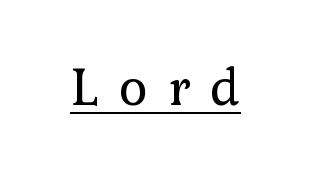
{"serif": "yes", "italic": "no", "bold": "no", "weight": "regular", "width": "normal", "x_height": "medium", "monospaced": "no", "underline": "yes", "letter_spacing": "wide", "letter_spacing_em": 0.41, "glyph_px": 50}
